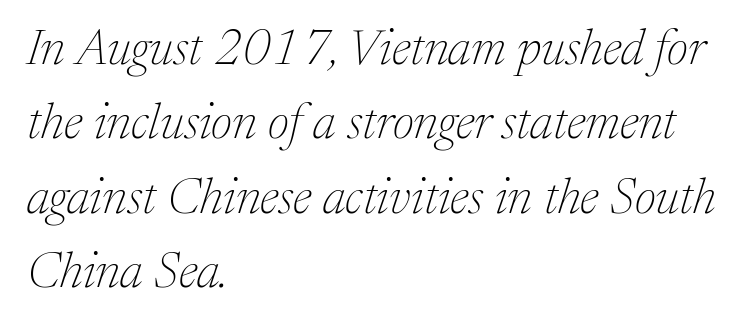
{"serif": "yes", "italic": "yes", "lean": "right", "slant_degrees": 17, "bold": "no", "weight": "thin", "width": "normal", "stroke_contrast": "medium", "x_height": "medium", "monospaced": "no", "underline": "no", "align": "left", "line_spacing": "normal", "line_spacing_ratio": 1.49, "letter_spacing": "normal", "letter_spacing_em": 0.0, "glyph_px": 50}
